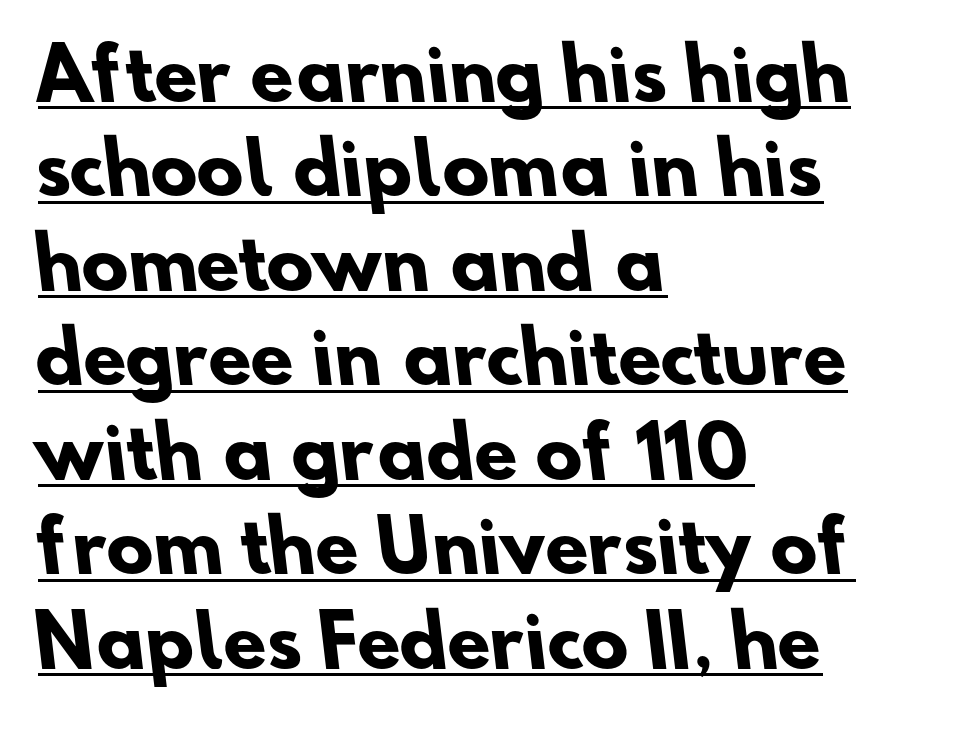
The image shows 70 px heavy sans-serif type; set left-aligned, normal line spacing (1.35x), normal letter spacing, underlined; low stroke contrast and a small x-height.
